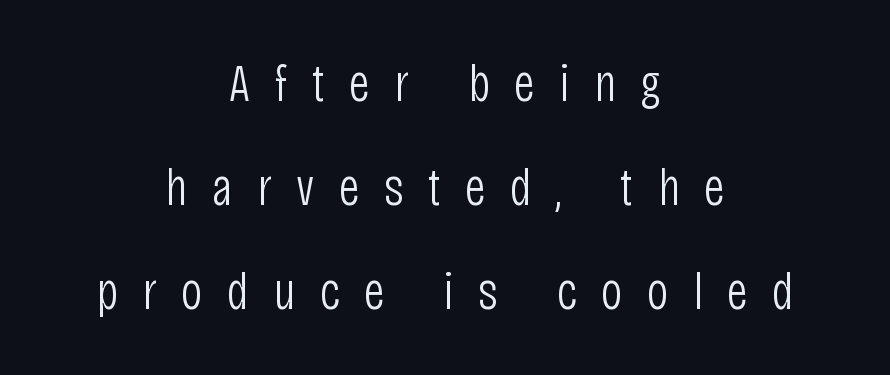
The image shows 53 px light, condensed sans-serif type, upright; set centered, loose line spacing (1.96x), unusually wide letter spacing (+0.46 em), not underlined; low stroke contrast and a large x-height.
